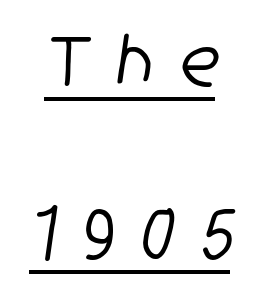
The image shows 76 px condensed sans-serif type; set loose line spacing (2.27x), unusually wide letter spacing (+0.4 em), underlined; low stroke contrast and a medium x-height.
